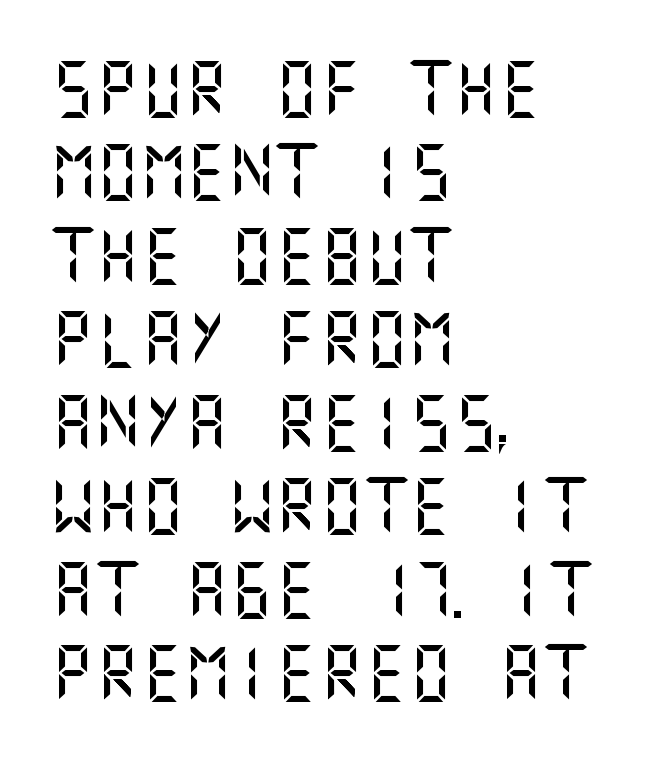
In terms of letterspacing, this is plain default setting. The letters stand upright; this is a roman face. Is the block centered? No — it sits flush against the left margin. The specimen omits any rule beneath the text block's lines. Stroke terminals: plain, sans-serif. Quick note: interline space is typical.
